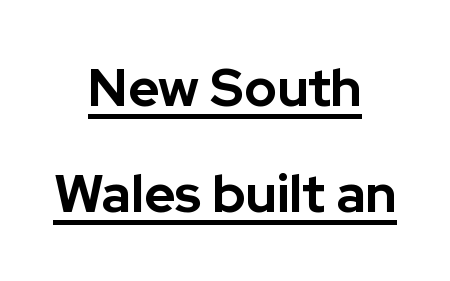
{"serif": "no", "italic": "no", "bold": "yes", "weight": "bold", "width": "normal", "stroke_contrast": "low", "x_height": "medium", "monospaced": "no", "underline": "yes", "align": "center", "line_spacing": "loose", "line_spacing_ratio": 2.0, "letter_spacing": "normal", "letter_spacing_em": 0.0, "glyph_px": 53}
